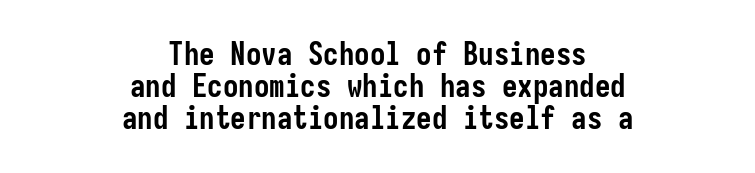
Q: Is the text bold? A: Yes.
Q: Is the text italic (slanted)? A: No, it is upright.
Q: Is the typeface a serif or a sans-serif typeface? A: Sans-serif.
Q: Is the text underlined? A: No.
Q: How is the paragraph aligned? A: Centered.
Q: Is the spacing between letters normal or unusually wide? A: Normal.
Q: Is the spacing between lines tight, normal or loose? A: Tight.
Q: Width (condensed, normal, or wide)? A: Condensed.
Q: Stroke contrast? A: Low.
Q: x-height? A: Medium.
